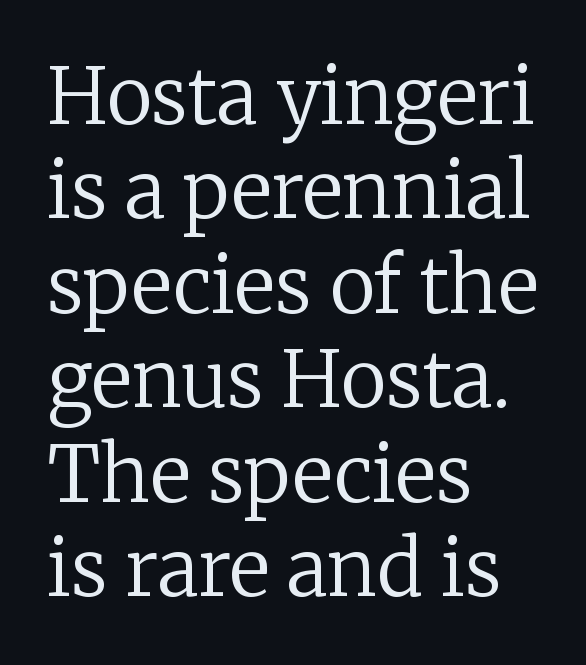
The image shows 78 px regular-weight serif type, upright; set left-aligned, line spacing 1.21x, normal letter spacing, not underlined; low stroke contrast and a medium x-height.
